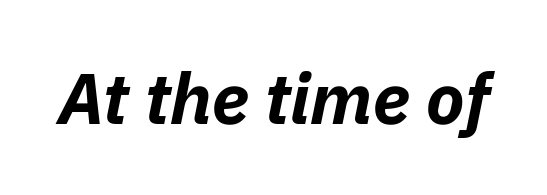
{"italic": "yes", "lean": "right", "slant_degrees": 11, "bold": "yes", "weight": "bold", "width": "normal", "stroke_contrast": "low", "x_height": "medium", "monospaced": "no", "underline": "no", "letter_spacing": "normal", "letter_spacing_em": 0.0, "glyph_px": 71}
